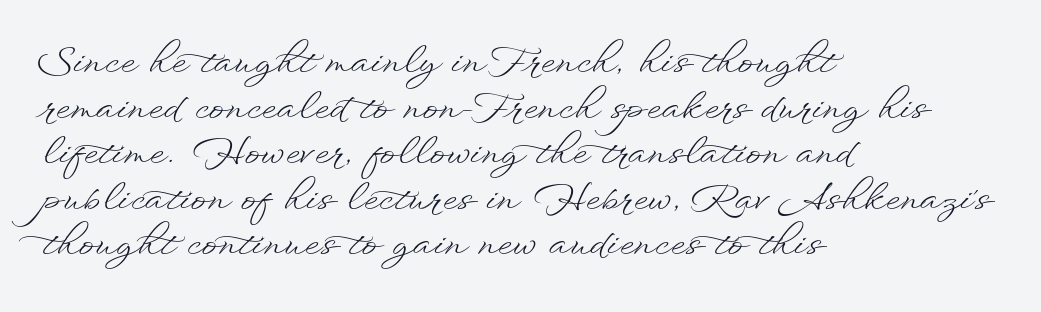
Glyph-to-glyph distance matches everyday printed text. The zone under the glyphs is completely vacant. A typesetter would call this proportional, since set widths differ per character.
